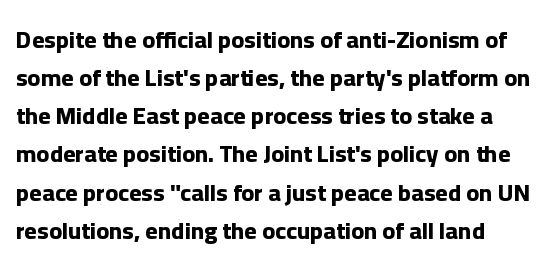
{"italic": "no", "bold": "yes", "underline": "no", "align": "left", "line_spacing": "normal", "line_spacing_ratio": 1.59, "letter_spacing": "normal", "letter_spacing_em": 0.0, "glyph_px": 24}
